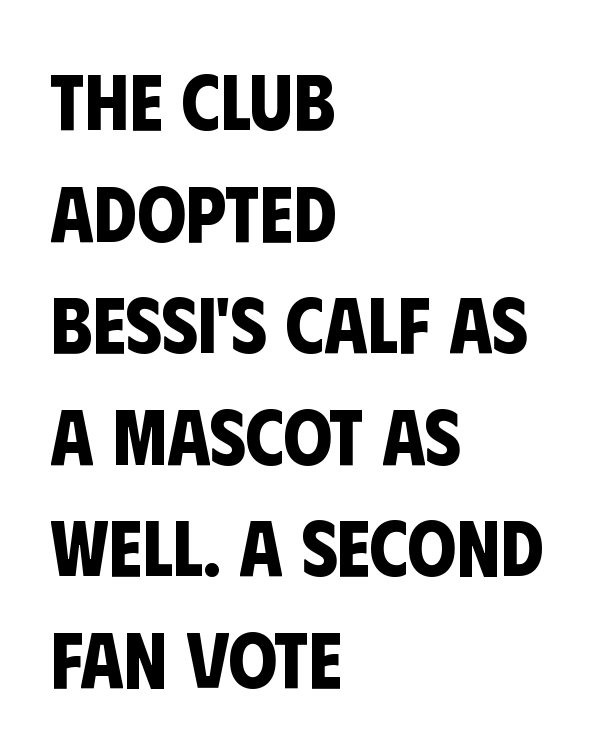
{"serif": "no", "bold": "yes", "weight": "bold", "width": "condensed", "stroke_contrast": "low", "x_height": "large", "monospaced": "no", "underline": "no", "align": "left", "line_spacing": "normal", "line_spacing_ratio": 1.43, "letter_spacing": "normal", "letter_spacing_em": 0.0, "glyph_px": 78}
